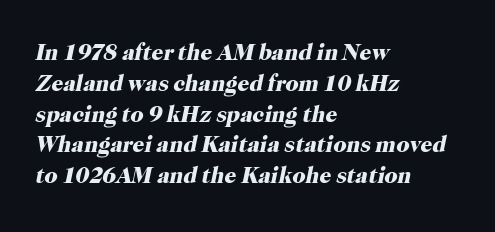
Reading down the block, your eye returns to a fixed left position each line. Slanted lettering throughout. Each word holds together tightly as a unit, with standard inter-letter gaps. Words float on clear page, feet unadorned. Whoever set this chose a conventional vertical rhythm. Typesetter's note: full bold, strokes at maximum text heaviness.
